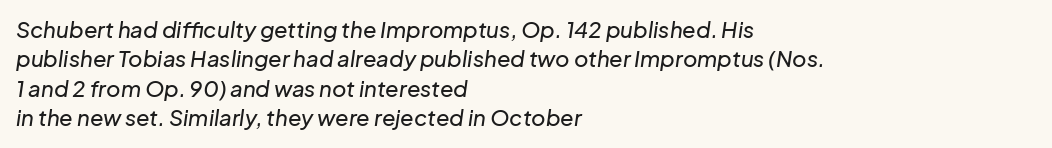
If you drew a line through each stem, it would be angled. Spacing between characters is what you'd get straight out of the box. The ragged edge is on the right, which tells us the setting is flush left. The designer left line spacing at the default.
